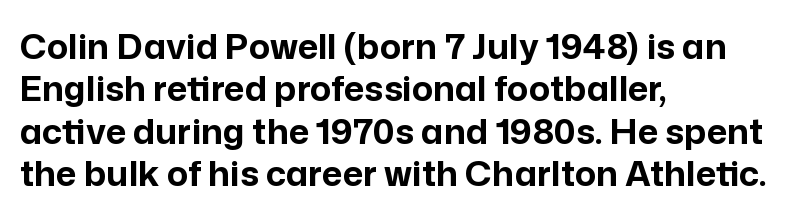
The image shows 35 px bold sans-serif type, upright; set left-aligned, line spacing 1.21x, normal letter spacing, not underlined; low stroke contrast and a medium x-height.
